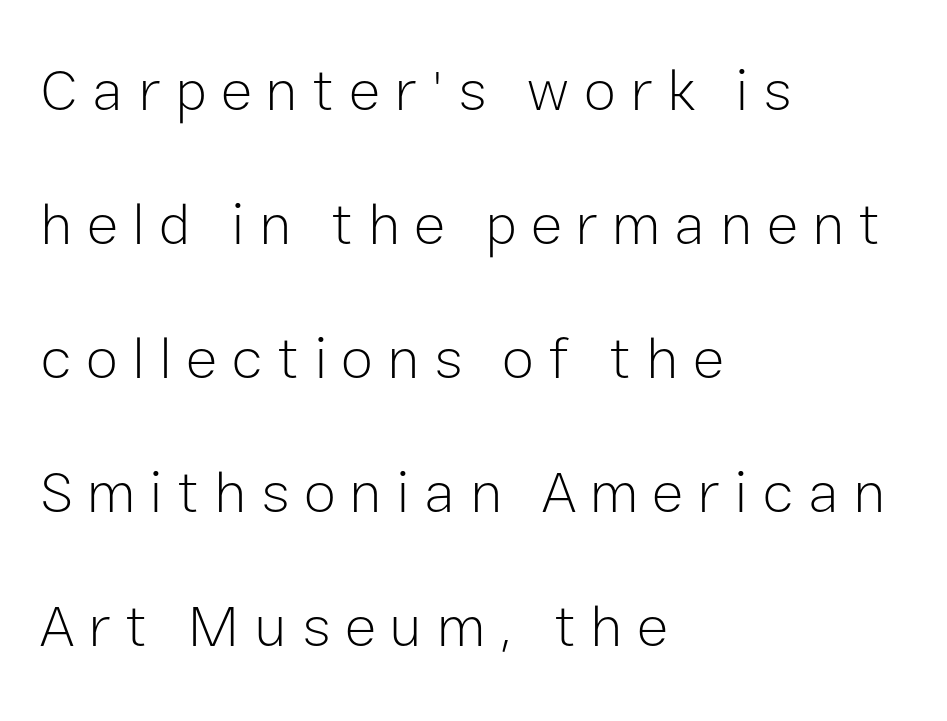
Q: Is the text bold? A: No.
Q: Is the text italic (slanted)? A: No, it is upright.
Q: Is the typeface a serif or a sans-serif typeface? A: Sans-serif.
Q: Is the text underlined? A: No.
Q: How is the paragraph aligned? A: Left-aligned.
Q: Is the spacing between letters normal or unusually wide? A: Unusually wide.
Q: Is the spacing between lines tight, normal or loose? A: Loose.
Q: Width (condensed, normal, or wide)? A: Normal.
Q: Stroke contrast? A: Low.
Q: x-height? A: Medium.
Q: Monospaced? A: No.
